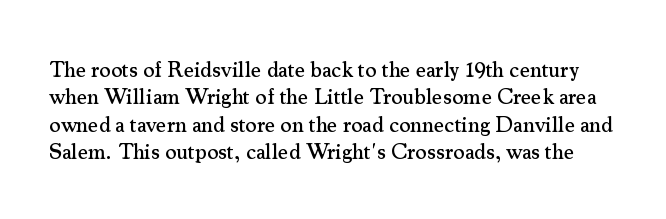
Q: Is the text italic (slanted)? A: No, it is upright.
Q: Is the text underlined? A: No.
Q: Is the spacing between letters normal or unusually wide? A: Normal.
Q: Is the spacing between lines tight, normal or loose? A: Normal.
